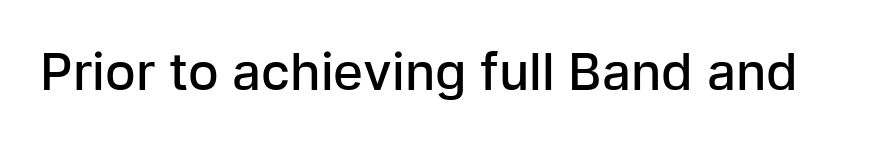
{"serif": "no", "italic": "no", "bold": "semi", "weight": "semibold", "width": "normal", "stroke_contrast": "low", "x_height": "medium", "monospaced": "no", "underline": "no", "letter_spacing": "normal", "letter_spacing_em": 0.0, "glyph_px": 51}
